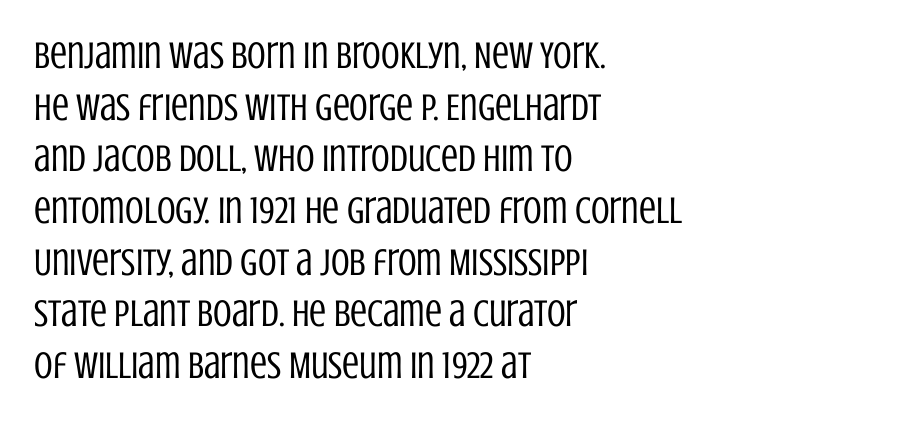
{"serif": "no", "italic": "no", "bold": "no", "weight": "regular", "width": "condensed", "stroke_contrast": "low", "x_height": "large", "monospaced": "no", "underline": "no", "align": "left", "line_spacing": "normal", "line_spacing_ratio": 1.36, "letter_spacing": "normal", "letter_spacing_em": 0.0, "glyph_px": 38}
